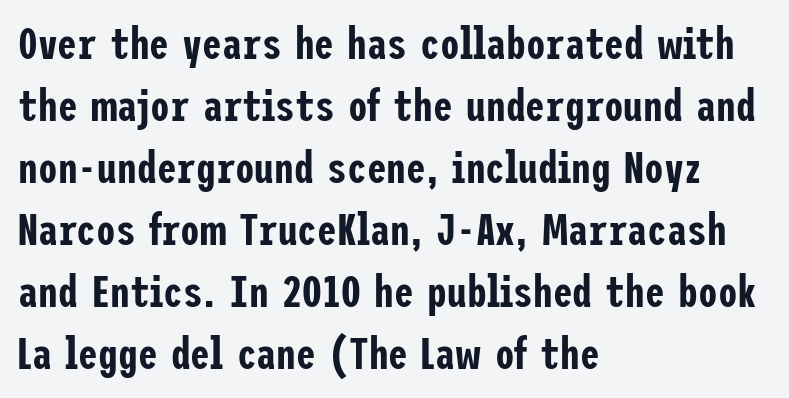
{"serif": "no", "italic": "no", "width": "condensed", "stroke_contrast": "low", "x_height": "medium", "underline": "no", "align": "left", "line_spacing": "normal", "line_spacing_ratio": 1.41, "letter_spacing": "normal", "letter_spacing_em": 0.0, "glyph_px": 44}
